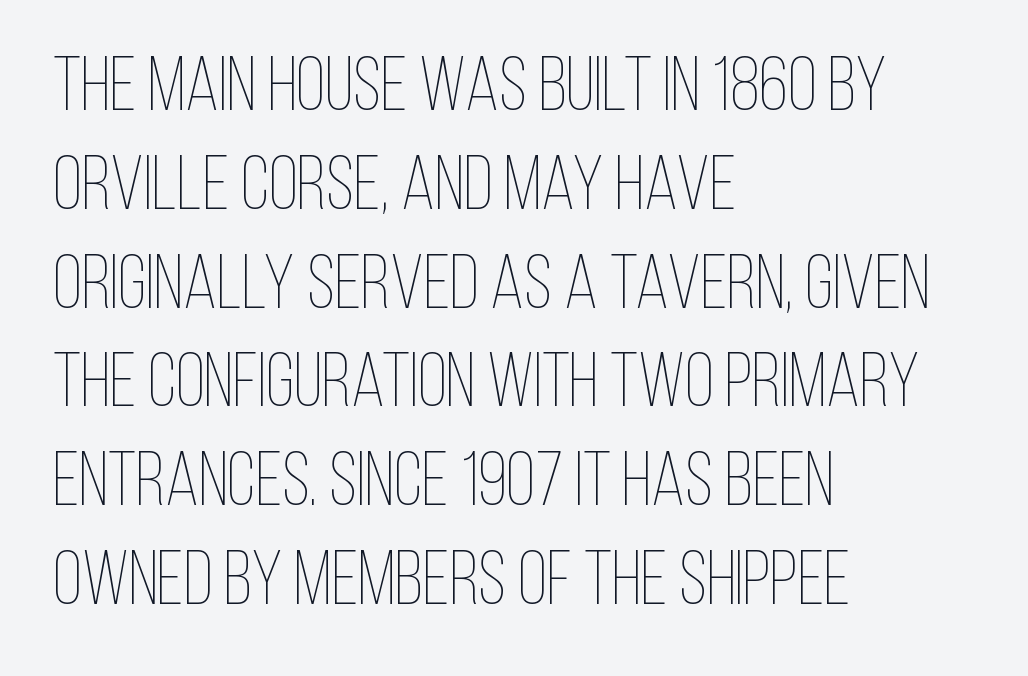
The image shows 76 px thin, condensed type, upright; set left-aligned, normal line spacing (1.3x), normal letter spacing, not underlined; low stroke contrast and a large x-height.
